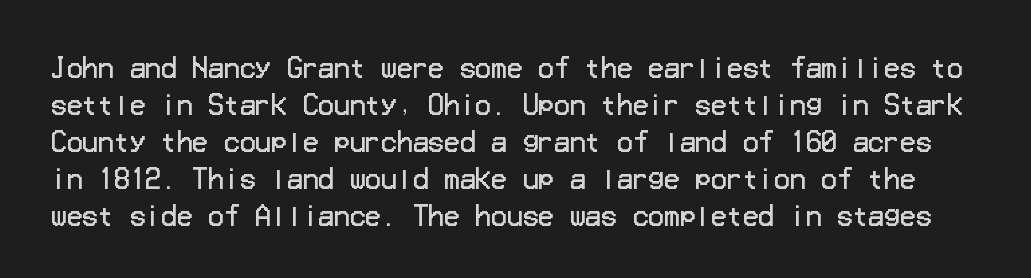
The image shows 26 px text type, upright; set normal line spacing (1.42x), normal letter spacing, not underlined.
